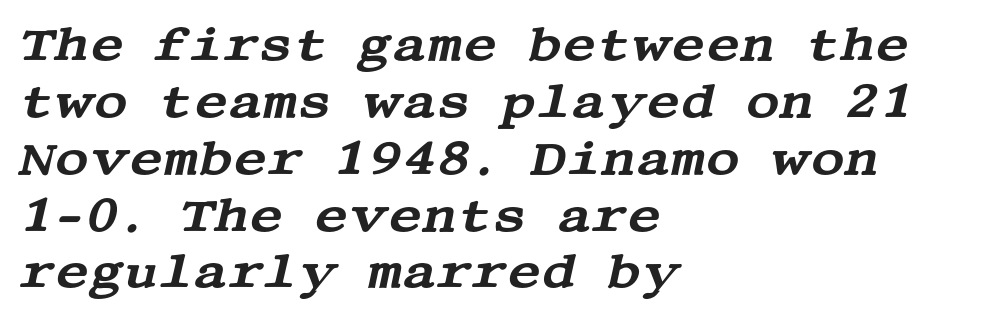
{"serif": "yes", "italic": "yes", "lean": "right", "slant_degrees": 13, "width": "wide", "stroke_contrast": "medium", "x_height": "large", "underline": "no", "align": "left", "line_spacing_ratio": 1.21, "letter_spacing": "normal", "letter_spacing_em": 0.0, "glyph_px": 47}
